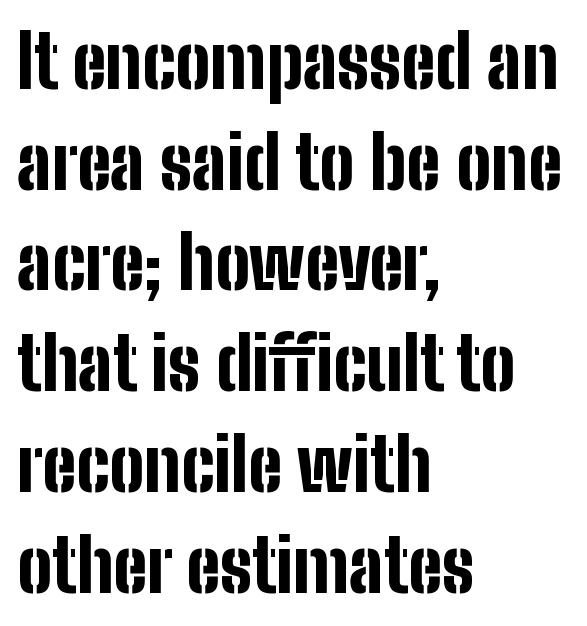
{"serif": "no", "italic": "no", "bold": "yes", "weight": "bold", "width": "condensed", "stroke_contrast": "low", "x_height": "medium", "monospaced": "no", "underline": "no", "align": "left", "line_spacing": "normal", "line_spacing_ratio": 1.38, "letter_spacing": "normal", "letter_spacing_em": 0.0, "glyph_px": 73}
